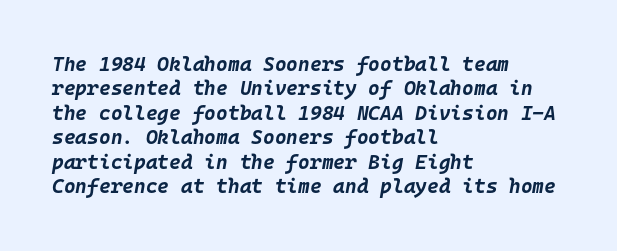
The image shows 20 px bold type, italic (leaning right); set left-aligned, line spacing 1.22x, normal letter spacing, not underlined.
